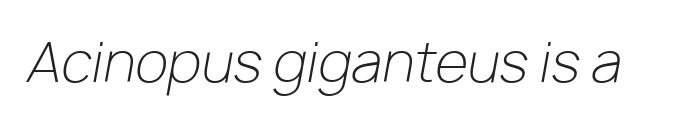
Nobody touched the tracking dial on this one. Compared with ordinary roman type, these characters are visibly tilted. Each row of text sits above clean, open space. The passage shown is not bold in any degree.
